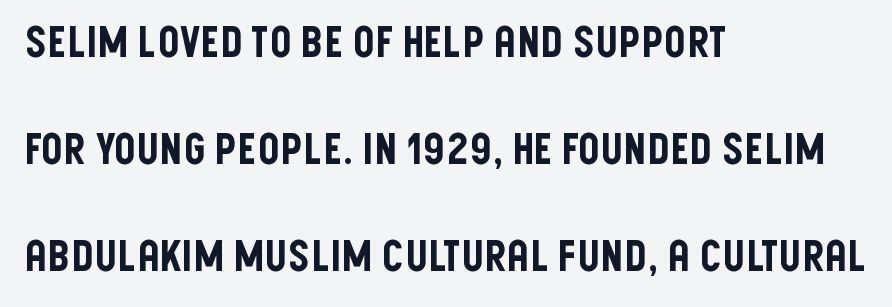
You can tell it's not italic because the verticals are truly vertical. A bare baseline throughout the passage. How would I describe the line gaps? Wide and relaxed. The paragraph shown leans on its left margin.
